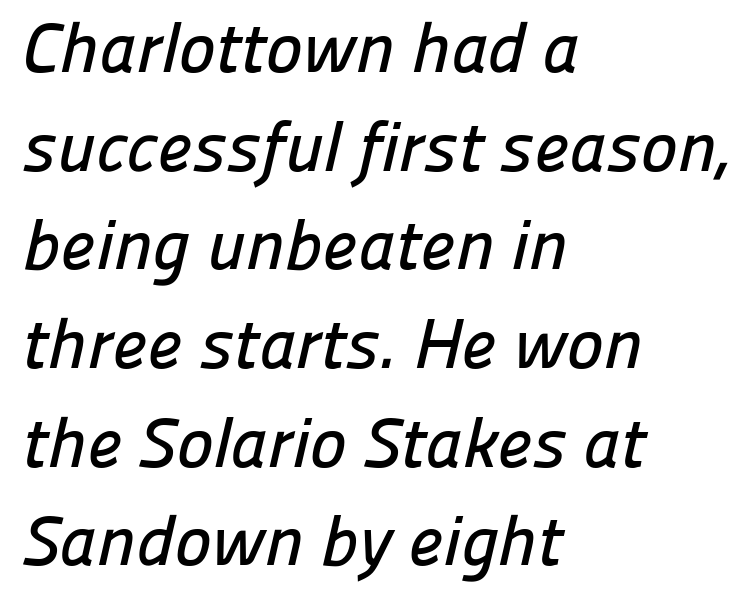
Q: Is the typeface a serif or a sans-serif typeface? A: Sans-serif.
Q: Is the text underlined? A: No.
Q: How is the paragraph aligned? A: Left-aligned.
Q: Is the spacing between letters normal or unusually wide? A: Normal.
Q: Is the spacing between lines tight, normal or loose? A: Normal.
Q: Width (condensed, normal, or wide)? A: Normal.
Q: Stroke contrast? A: Low.
Q: x-height? A: Medium.
Q: Monospaced? A: No.
